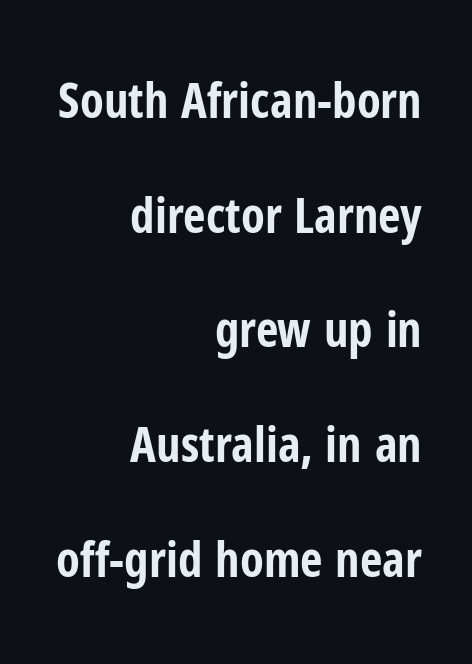
Q: Is the text bold? A: Yes.
Q: Is the text italic (slanted)? A: No, it is upright.
Q: Is the typeface a serif or a sans-serif typeface? A: Sans-serif.
Q: Is the text underlined? A: No.
Q: How is the paragraph aligned? A: Right-aligned.
Q: Is the spacing between letters normal or unusually wide? A: Normal.
Q: Is the spacing between lines tight, normal or loose? A: Loose.
Q: Width (condensed, normal, or wide)? A: Condensed.
Q: Stroke contrast? A: Low.
Q: x-height? A: Medium.
Q: Monospaced? A: No.
